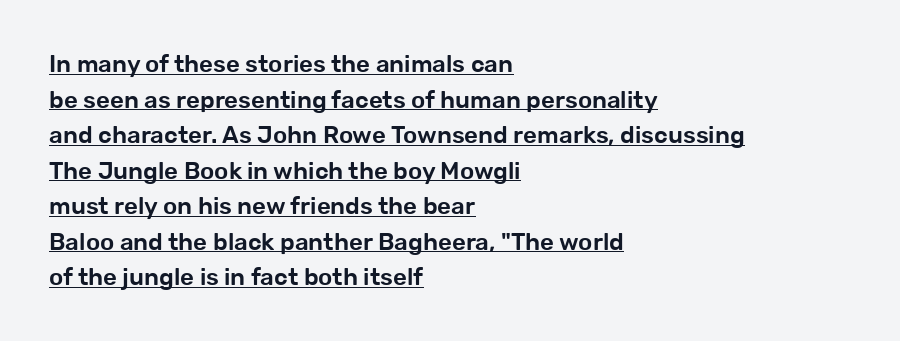
{"italic": "no", "underline": "yes", "align": "left", "line_spacing": "normal", "line_spacing_ratio": 1.48, "letter_spacing": "normal", "letter_spacing_em": 0.0, "glyph_px": 24}
